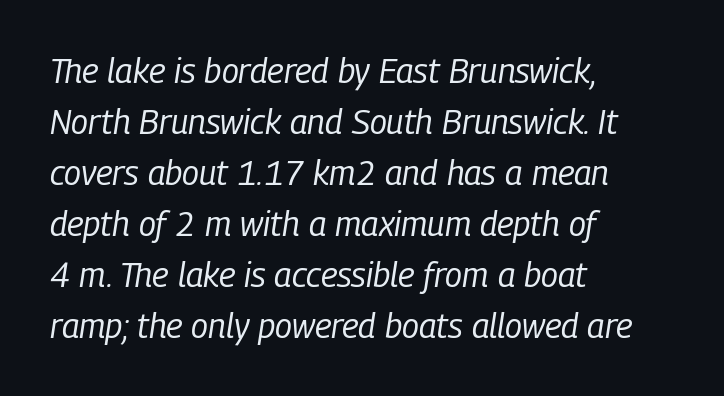
The image shows 34 px regular-weight, condensed type, italic (leaning right); set left-aligned, normal line spacing (1.5x), normal letter spacing, not underlined; low stroke contrast and a medium x-height.
